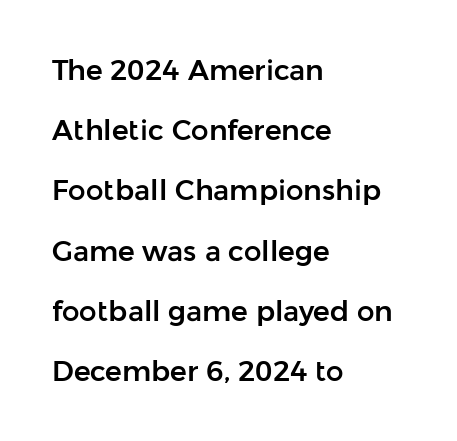
The image shows 28 px sans-serif type, upright; set left-aligned, loose line spacing (2.15x), normal letter spacing, not underlined; low stroke contrast and a medium x-height.
